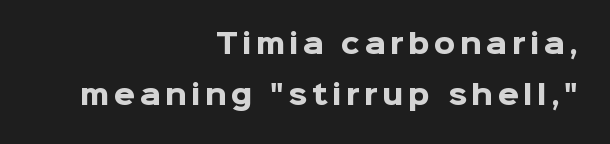
No word sits above an underline. The designer dialed line spacing up above the default. This rendering uses right alignment, leaving the left contour irregular. Ordinary non-slanted type is in use. The glyphs have the mass of a bold cut.
